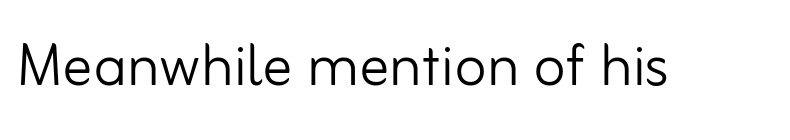
To sum up the face: it is a sans, with no serifs. Here the designer chose a conventional face with non-uniform glyph widths. Unbolded letterforms with no extra heft. Caption: standard tracking, unaltered. Unmarked baselines from the first word to the last. This sample uses an upright cut, with every glyph sitting square on the baseline.
